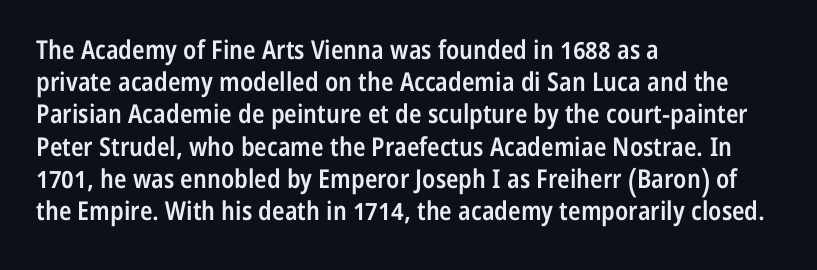
The image shows 26 px text type, upright; set left-aligned, line spacing 1.24x, normal letter spacing, not underlined.
